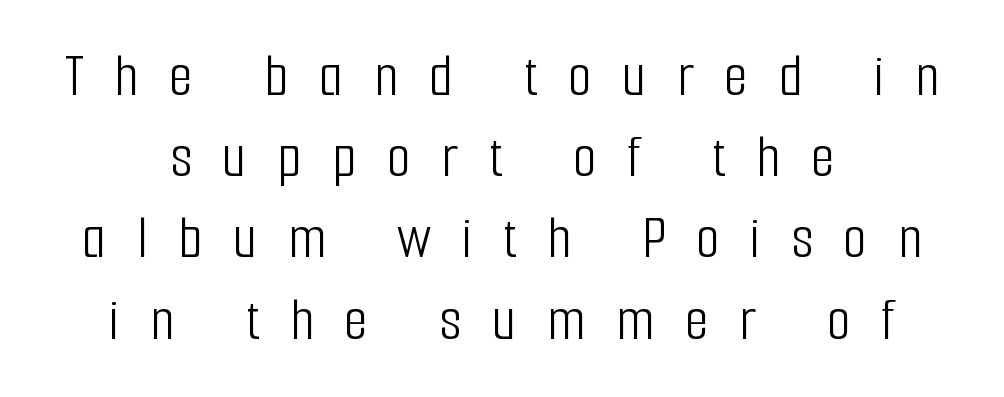
The image shows 62 px light, condensed sans-serif type, upright; set centered, normal line spacing (1.31x), unusually wide letter spacing (+0.49 em), not underlined; low stroke contrast and a medium x-height.
